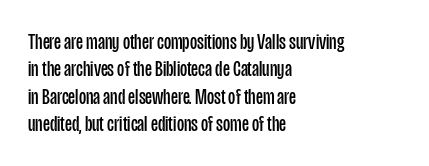
Counters stay open thanks to moderate or lighter strokes. All the whitespace from short lines collects on the right. Normally led — the rows are evenly, conventionally spaced. The glyphs are unaccompanied by any horizontal stroke below them.
